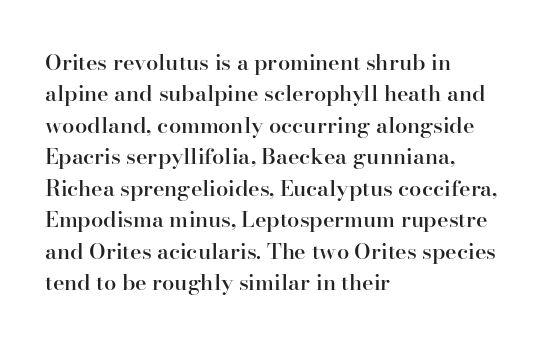
{"italic": "no", "bold": "semi", "underline": "no", "align": "left", "line_spacing": "normal", "line_spacing_ratio": 1.43, "letter_spacing": "normal", "letter_spacing_em": 0.0, "glyph_px": 22}
